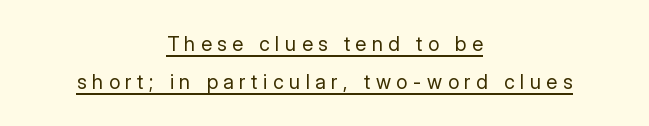
The image shows 20 px text type, upright; set centered, loose line spacing (1.9x), unusually wide letter spacing (+0.28 em), underlined.
